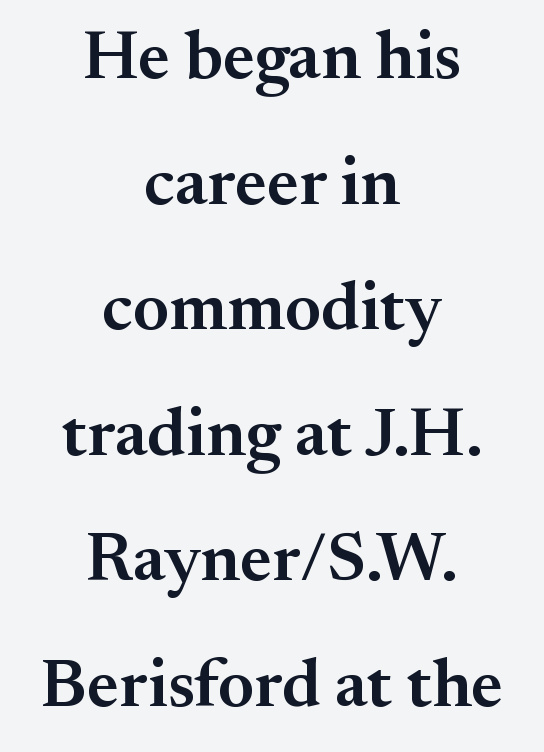
The image shows 69 px semibold serif type, upright; set centered, line spacing 1.82x, normal letter spacing, not underlined; medium stroke contrast and a small x-height.
